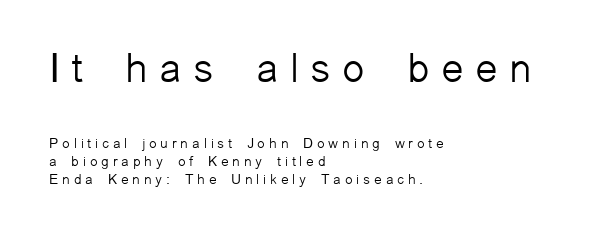
{"serif": "no", "italic": "no", "bold": "no", "weight": "light", "width": "normal", "stroke_contrast": "low", "x_height": "medium", "monospaced": "no", "underline": "no", "align": "left", "line_spacing": "normal", "line_spacing_ratio": 1.31, "letter_spacing": "wide", "letter_spacing_em": 0.27, "larger_block": "first", "size_ratio": 2.93, "glyph_px": 41}
